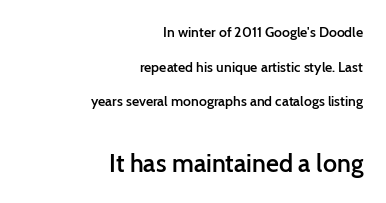
The image shows 25 px text type, upright; set right-aligned, loose line spacing (2.48x), normal letter spacing, not underlined; the second (bottom) block is 1.79x larger.
